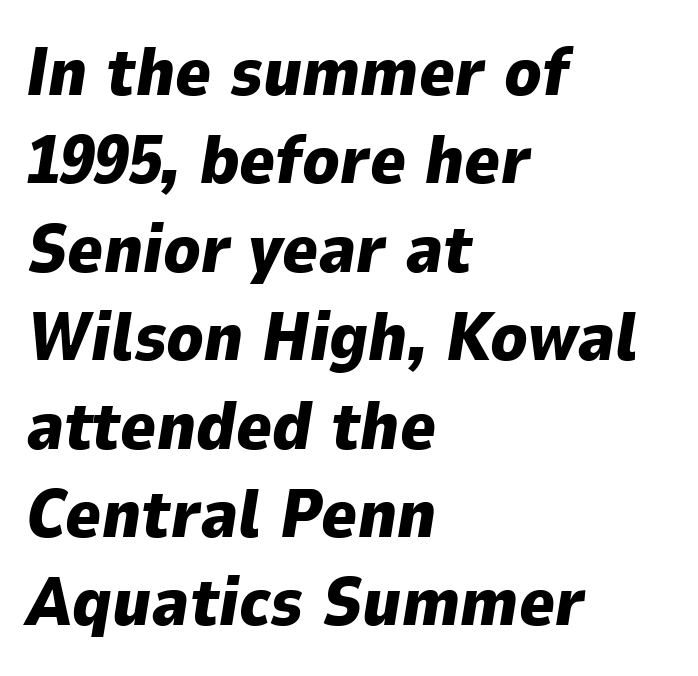
{"italic": "yes", "lean": "right", "slant_degrees": 9, "bold": "yes", "weight": "heavy", "width": "normal", "stroke_contrast": "low", "x_height": "medium", "monospaced": "no", "underline": "no", "align": "left", "line_spacing": "normal", "line_spacing_ratio": 1.3, "letter_spacing": "normal", "letter_spacing_em": 0.0, "glyph_px": 68}
